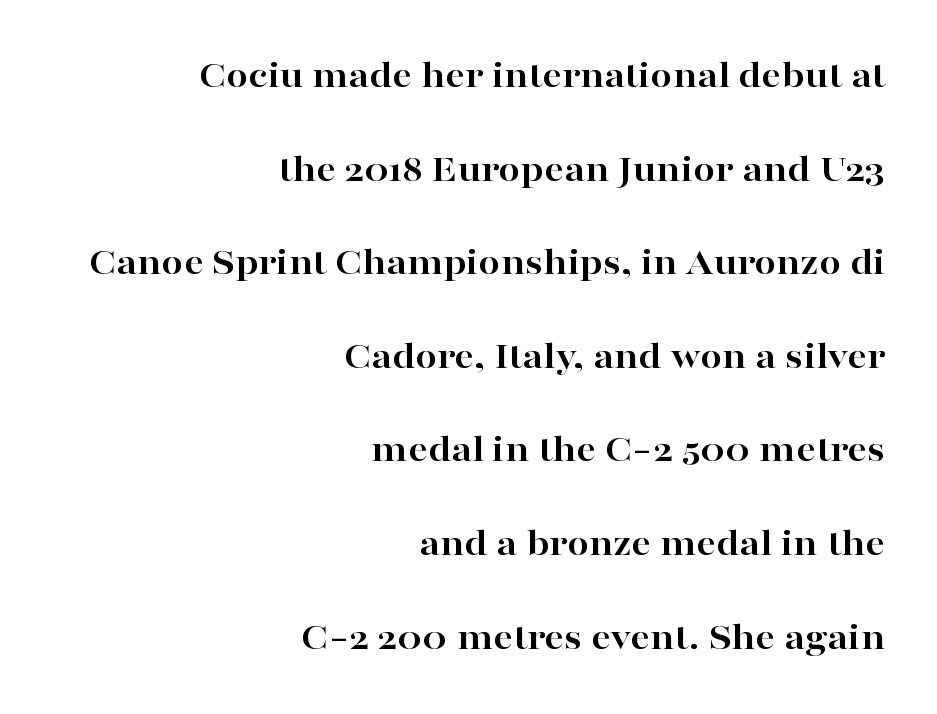
{"serif": "yes", "italic": "no", "bold": "yes", "weight": "bold", "width": "wide", "stroke_contrast": "high", "x_height": "medium", "monospaced": "no", "underline": "no", "align": "right", "line_spacing": "loose", "line_spacing_ratio": 2.4, "letter_spacing": "normal", "letter_spacing_em": 0.0, "glyph_px": 39}
